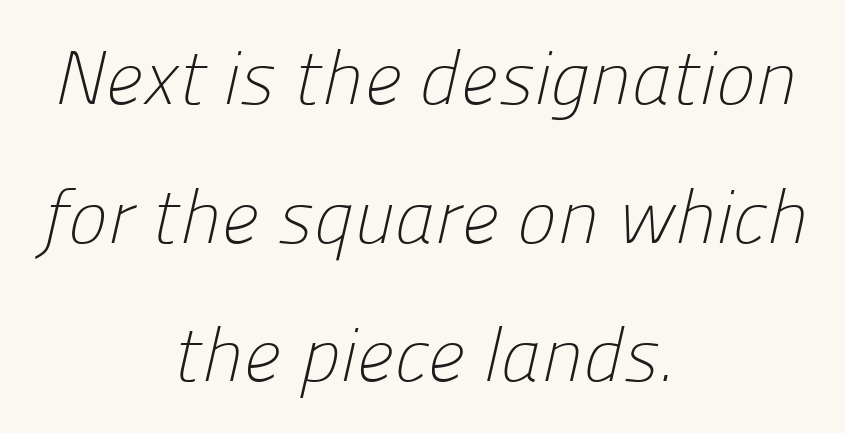
Q: Is the text bold? A: No.
Q: Is the typeface a serif or a sans-serif typeface? A: Sans-serif.
Q: Is the text underlined? A: No.
Q: How is the paragraph aligned? A: Centered.
Q: Is the spacing between letters normal or unusually wide? A: Normal.
Q: Width (condensed, normal, or wide)? A: Normal.
Q: Stroke contrast? A: Low.
Q: x-height? A: Medium.
Q: Monospaced? A: No.
